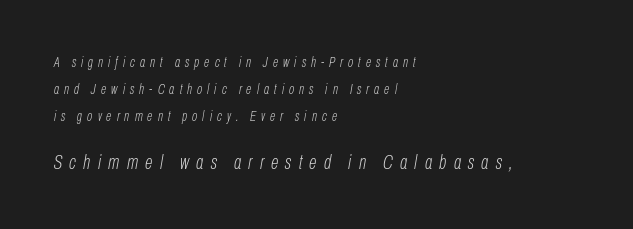
The image shows 20 px text type, italic (leaning right); set left-aligned, loose line spacing (1.94x), unusually wide letter spacing (+0.36 em), not underlined; the second (bottom) block is 1.43x larger.
